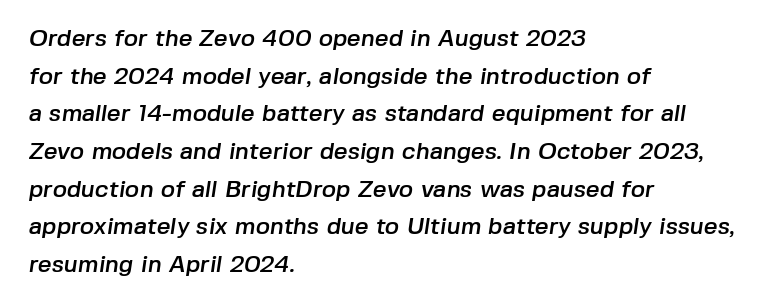
Each new line begins a customary step beneath the previous one. The tracking reads as untouched default to a designer's eye. The passage is arranged the way most books set body copy — flush left. This rendering features lettering with no underline.
